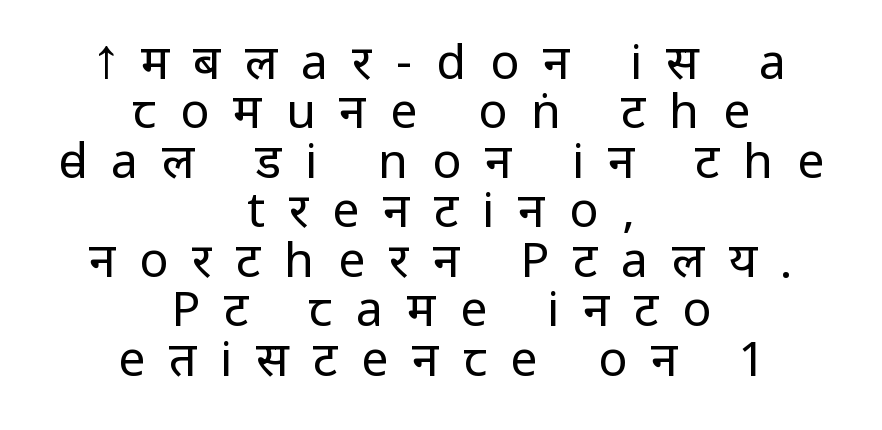
Q: Is the text bold? A: No.
Q: Is the text italic (slanted)? A: No, it is upright.
Q: Is the typeface a serif or a sans-serif typeface? A: Sans-serif.
Q: Is the text underlined? A: No.
Q: How is the paragraph aligned? A: Centered.
Q: Is the spacing between letters normal or unusually wide? A: Unusually wide.
Q: Is the spacing between lines tight, normal or loose? A: Tight.
Q: Width (condensed, normal, or wide)? A: Condensed.
Q: Stroke contrast? A: Low.
Q: x-height? A: Large.
Q: Monospaced? A: No.
